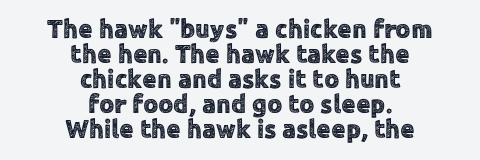
{"italic": "no", "underline": "no", "align": "center", "line_spacing": "tight", "line_spacing_ratio": 0.96, "letter_spacing": "normal", "letter_spacing_em": 0.0, "glyph_px": 26}
